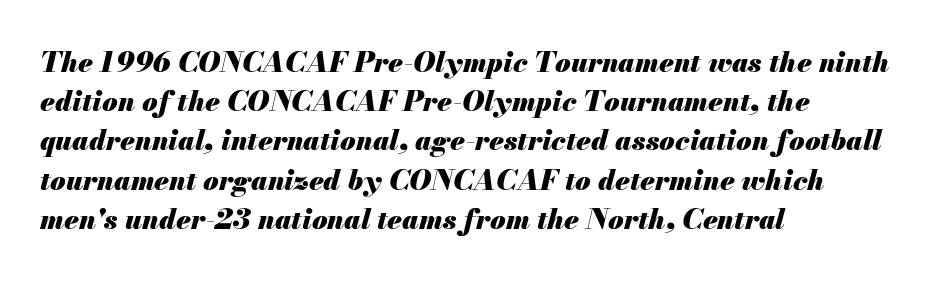
{"italic": "yes", "lean": "right", "slant_degrees": 13, "bold": "yes", "weight": "heavy", "width": "normal", "stroke_contrast": "medium", "x_height": "small", "monospaced": "no", "underline": "no", "align": "left", "line_spacing": "normal", "line_spacing_ratio": 1.4, "letter_spacing": "normal", "letter_spacing_em": 0.0, "glyph_px": 28}
